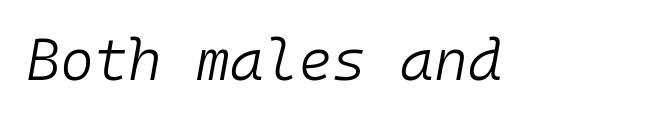
{"italic": "yes", "lean": "right", "slant_degrees": 10, "bold": "no", "weight": "light", "width": "normal", "stroke_contrast": "low", "x_height": "medium", "monospaced": "yes", "underline": "no", "letter_spacing": "normal", "letter_spacing_em": 0.0, "glyph_px": 58}
